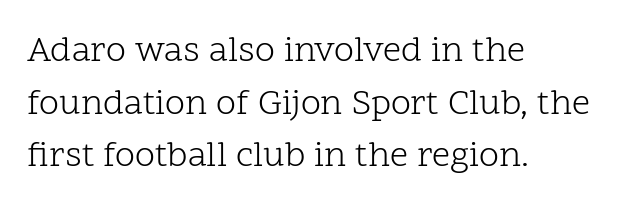
{"serif": "yes", "italic": "no", "bold": "no", "weight": "light", "width": "normal", "stroke_contrast": "low", "x_height": "medium", "monospaced": "no", "underline": "no", "align": "left", "line_spacing": "normal", "line_spacing_ratio": 1.46, "letter_spacing": "normal", "letter_spacing_em": 0.0, "glyph_px": 36}
